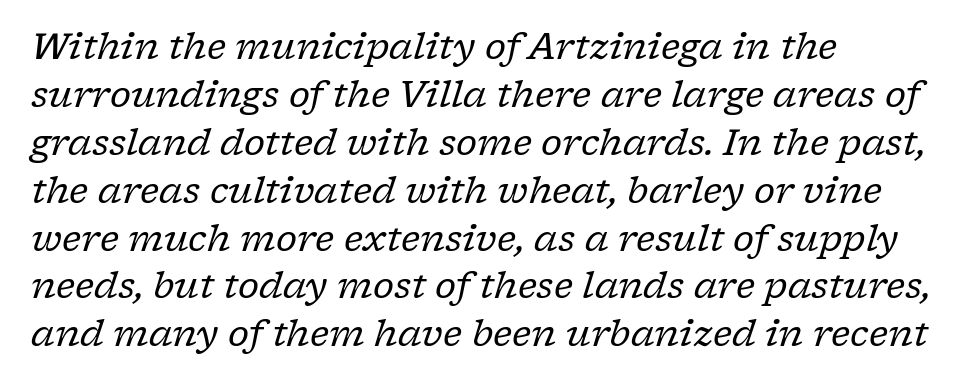
Are there feet on the stems? There are — it's a serif. You could not count columns in this text — the font is proportionally spaced. Horizontal bands of white between lines are of average thickness. These lines keep a tight, regular rhythm from letter to letter. The letters are slanted; this is an italic face.
